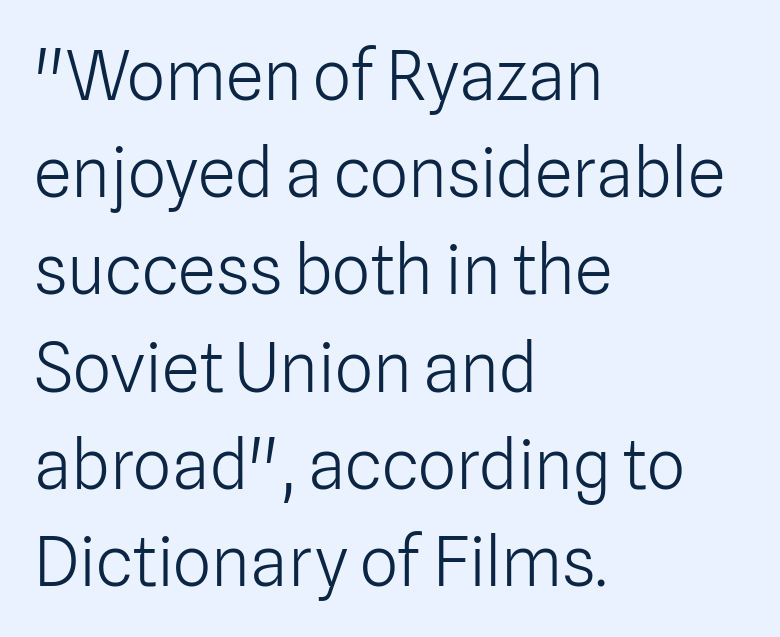
{"serif": "no", "italic": "no", "bold": "no", "weight": "light", "width": "normal", "stroke_contrast": "low", "x_height": "medium", "monospaced": "no", "underline": "no", "align": "left", "line_spacing": "normal", "line_spacing_ratio": 1.43, "letter_spacing": "normal", "letter_spacing_em": 0.0, "glyph_px": 68}
